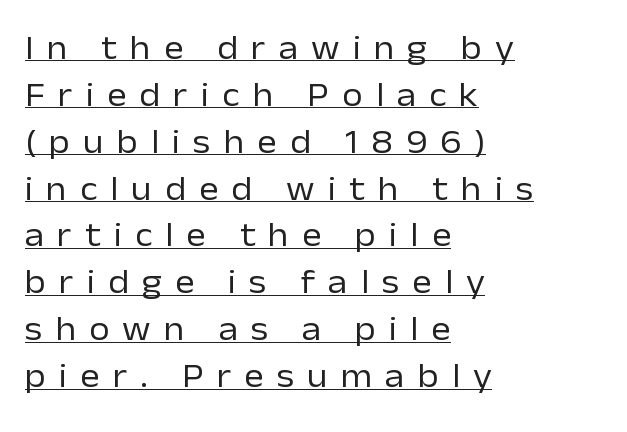
Q: Is the text bold? A: No.
Q: Is the text italic (slanted)? A: No, it is upright.
Q: Is the typeface a serif or a sans-serif typeface? A: Sans-serif.
Q: Is the text underlined? A: Yes.
Q: How is the paragraph aligned? A: Left-aligned.
Q: Is the spacing between letters normal or unusually wide? A: Unusually wide.
Q: Is the spacing between lines tight, normal or loose? A: Normal.
Q: Width (condensed, normal, or wide)? A: Normal.
Q: Stroke contrast? A: Low.
Q: x-height? A: Medium.
Q: Monospaced? A: No.
